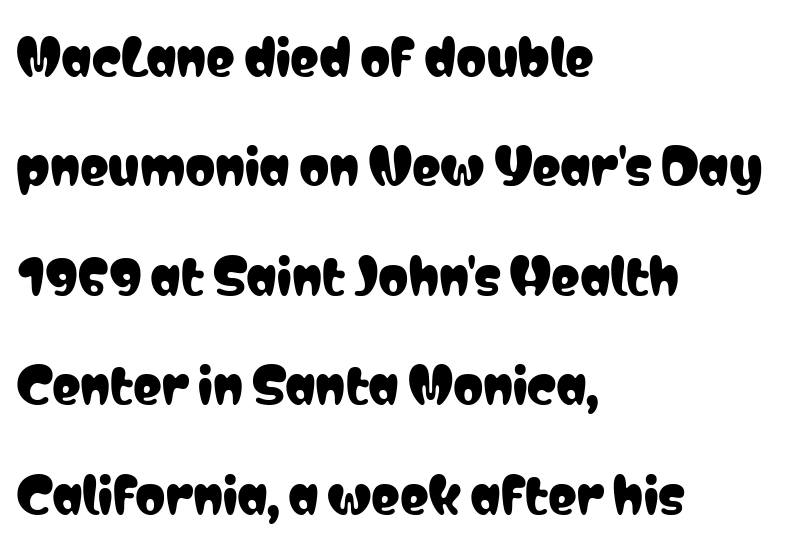
{"serif": "no", "italic": "no", "width": "condensed", "stroke_contrast": "low", "x_height": "medium", "monospaced": "no", "underline": "no", "align": "left", "line_spacing": "loose", "line_spacing_ratio": 2.28, "letter_spacing": "normal", "letter_spacing_em": 0.0, "glyph_px": 48}
